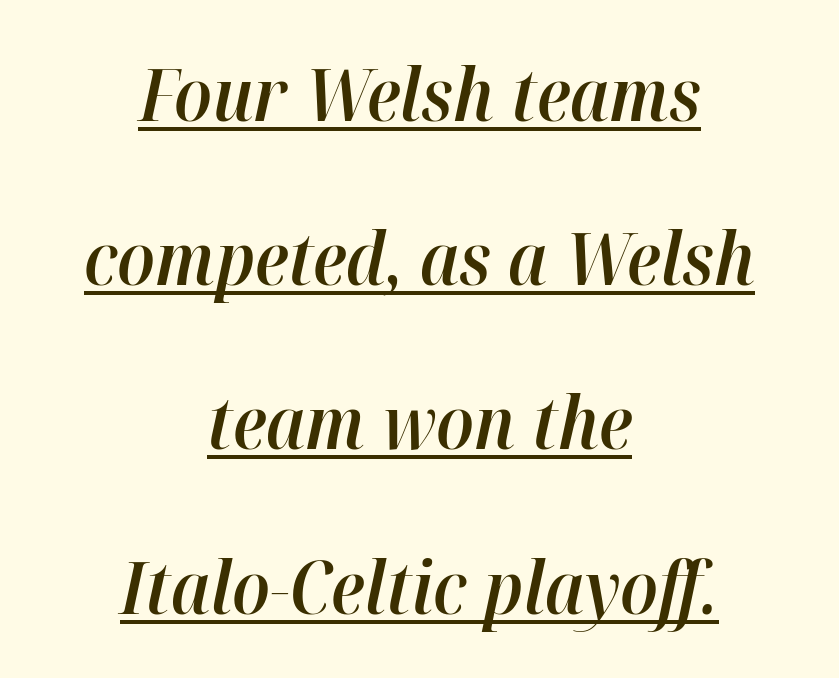
Default kerning and tracking; the words read as compact shapes. The font's italic variant was chosen for this text. The passage is arranged like a title page — every line centered. Varying glyph widths throughout — classic text-font behaviour.
